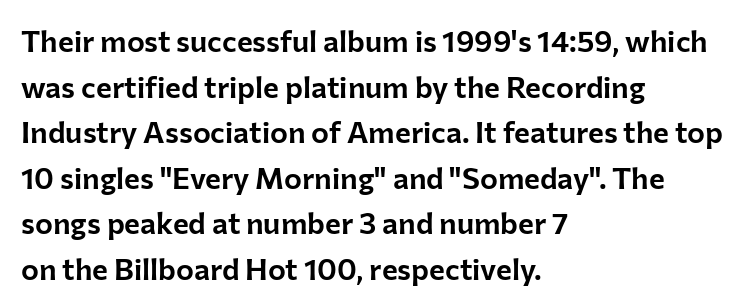
{"serif": "no", "italic": "no", "width": "normal", "stroke_contrast": "low", "x_height": "medium", "monospaced": "no", "underline": "no", "align": "left", "line_spacing": "normal", "line_spacing_ratio": 1.52, "letter_spacing": "normal", "letter_spacing_em": 0.0, "glyph_px": 30}
